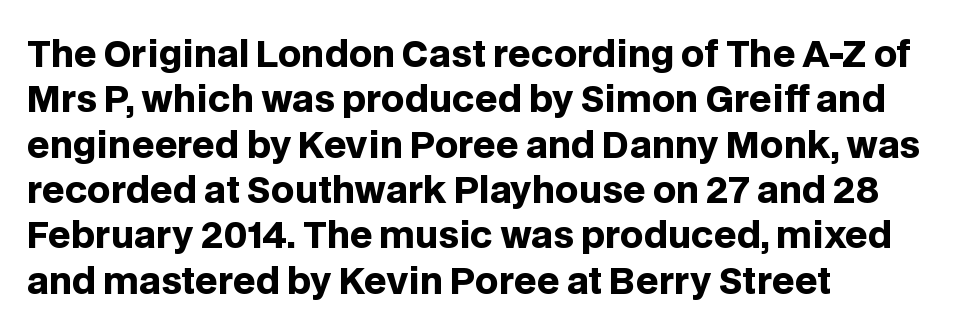
Q: Is the text bold? A: Yes.
Q: Is the text italic (slanted)? A: No, it is upright.
Q: Is the typeface a serif or a sans-serif typeface? A: Sans-serif.
Q: Is the text underlined? A: No.
Q: How is the paragraph aligned? A: Left-aligned.
Q: Is the spacing between letters normal or unusually wide? A: Normal.
Q: Is the spacing between lines tight, normal or loose? A: Normal.
Q: Width (condensed, normal, or wide)? A: Normal.
Q: Stroke contrast? A: Low.
Q: x-height? A: Large.
Q: Monospaced? A: No.
